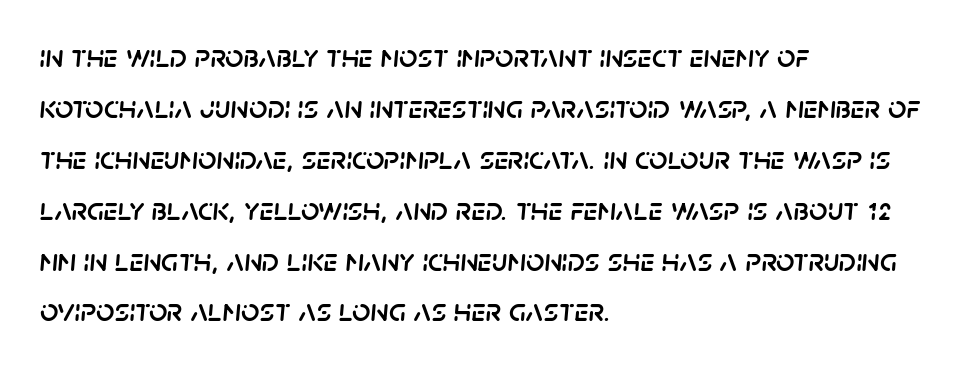
The image shows 32 px text type, italic (leaning right); set left-aligned, normal line spacing (1.59x), normal letter spacing, not underlined; low stroke contrast and a large x-height.
